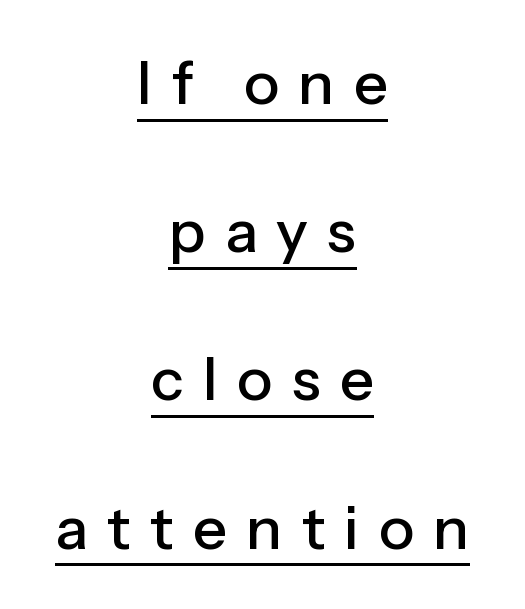
Each word looks stretched out because of the extra space between its letters. Teacher's note: observe the equal gaps on both sides — that is centered alignment. In designer terms, the underline attribute is active on this setting. Check where the strokes stop: nothing finishes them off — pure sans. The font's upright variant was chosen for this text. Airy leading.
